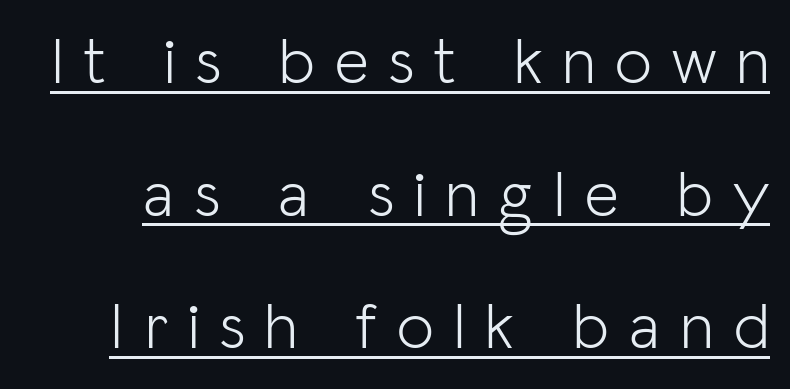
Honestly, the rows look like they've been pulled way apart. This sample carries an underscore along the baseline area. Is the type heavy? It reads as light-to-regular instead. The face used here is proportionally spaced, like ordinary book or web type.
